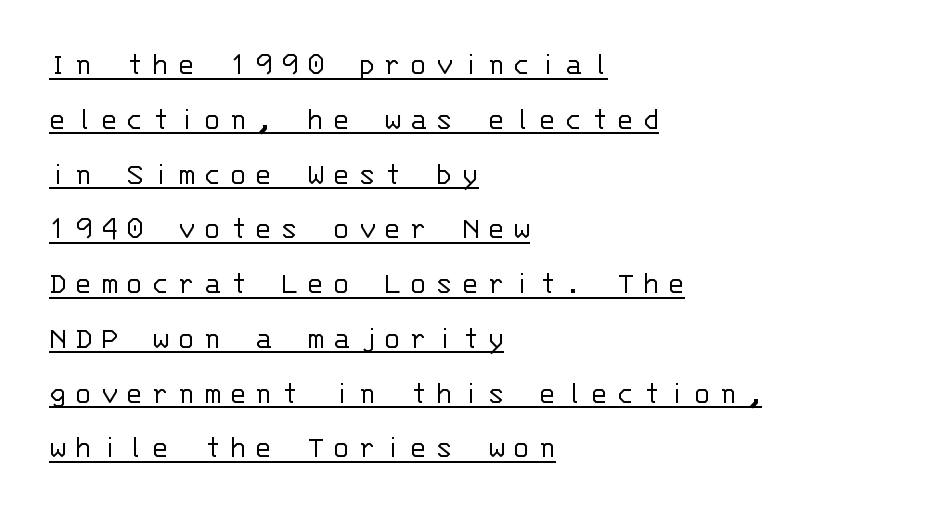
No letter is thick-stroked: the sample isn't bold. Think of a typewriter: that constant character pitch is what you see here. Quick note: interline space is typical. Ascenders rise straight up at ninety degrees. Underline: present.
